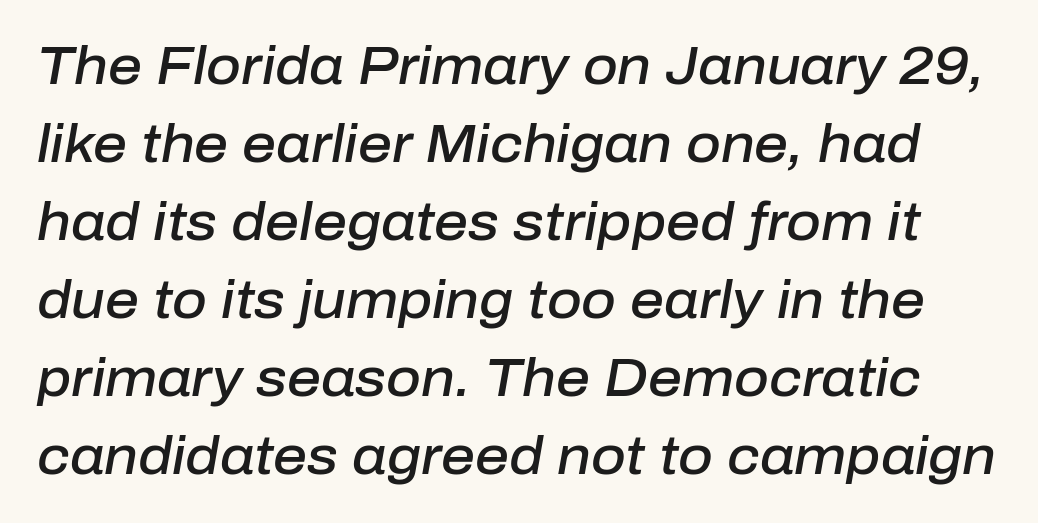
The image shows 53 px semibold type, italic (leaning right); set normal line spacing (1.47x), normal letter spacing, not underlined; low stroke contrast and a medium x-height.
